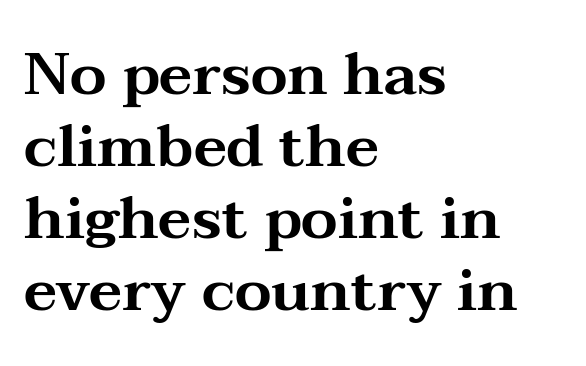
{"serif": "yes", "italic": "no", "width": "wide", "stroke_contrast": "medium", "x_height": "medium", "monospaced": "no", "underline": "no", "align": "left", "line_spacing_ratio": 1.22, "letter_spacing": "normal", "letter_spacing_em": 0.0, "glyph_px": 59}
